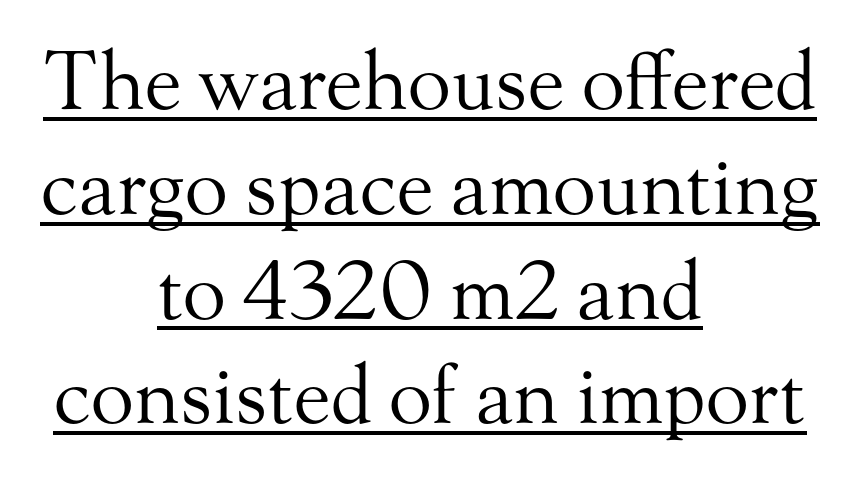
{"serif": "yes", "italic": "no", "bold": "no", "weight": "regular", "width": "normal", "stroke_contrast": "medium", "x_height": "small", "monospaced": "no", "underline": "yes", "align": "center", "line_spacing": "normal", "line_spacing_ratio": 1.31, "letter_spacing": "normal", "letter_spacing_em": 0.0, "glyph_px": 80}
